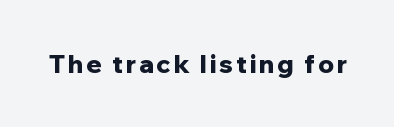
{"italic": "no", "bold": "yes", "underline": "no", "glyph_px": 25}
